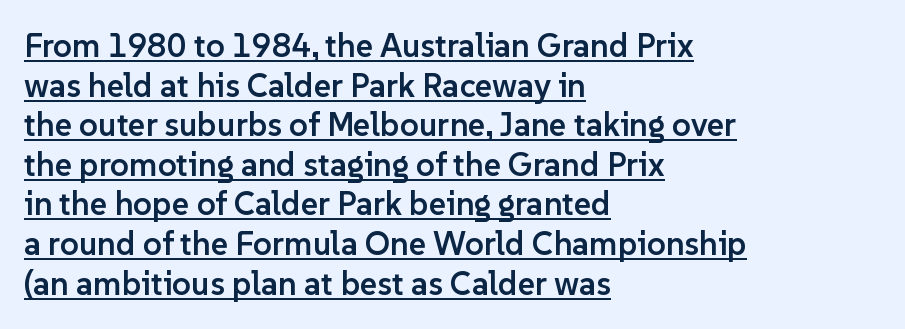
Do the characters align in a grid? No, the font is proportional. Weight check: semibold — heavier than regular, not quite bold. These lines are set flush left with a ragged right edge. Observe the absence of serifs on each vertical stroke in this sample. Notice how the stems are strictly vertical — no italics here. Does extra space separate the letters? No, they use regular spacing.
